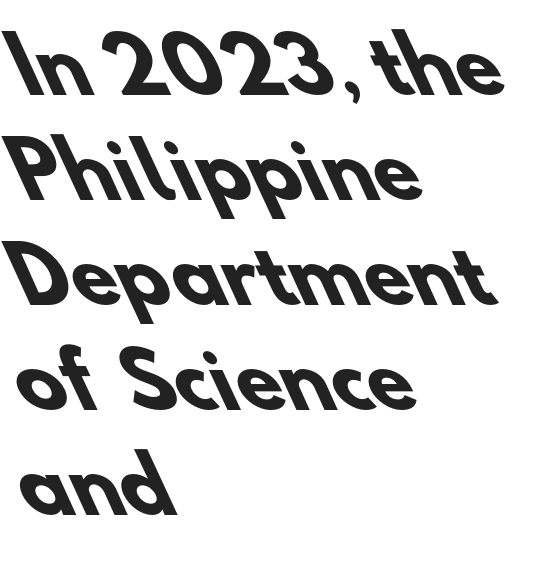
The image shows 75 px heavy sans-serif type; set left-aligned, normal line spacing (1.4x), normal letter spacing, not underlined; low stroke contrast and a small x-height.
